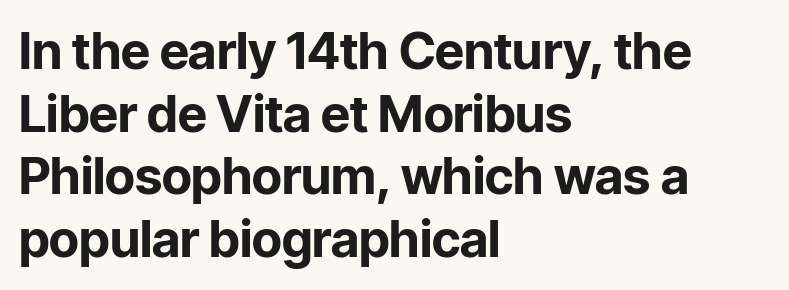
{"serif": "no", "italic": "no", "bold": "yes", "weight": "bold", "width": "normal", "stroke_contrast": "low", "x_height": "medium", "monospaced": "no", "underline": "no", "align": "left", "line_spacing_ratio": 1.23, "letter_spacing": "normal", "letter_spacing_em": 0.0, "glyph_px": 51}
